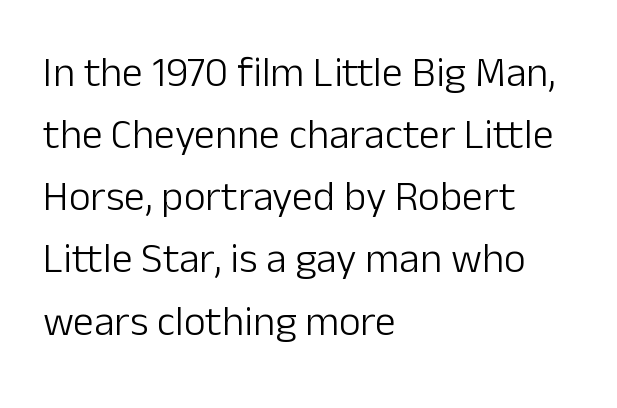
The image shows 42 px light sans-serif type, upright; set left-aligned, normal line spacing (1.48x), normal letter spacing, not underlined; low stroke contrast and a medium x-height.
